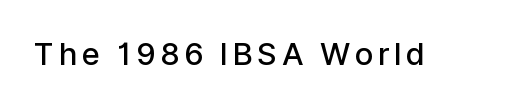
The image shows 31 px semibold sans-serif type, upright; set not underlined; low stroke contrast and a medium x-height.
